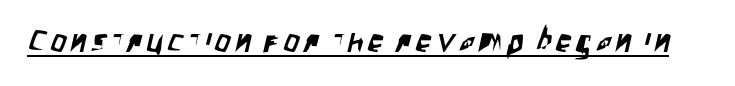
Q: Is the typeface a serif or a sans-serif typeface? A: Sans-serif.
Q: Is the text underlined? A: Yes.
Q: Width (condensed, normal, or wide)? A: Condensed.
Q: Stroke contrast? A: Low.
Q: x-height? A: Large.
Q: Monospaced? A: No.
